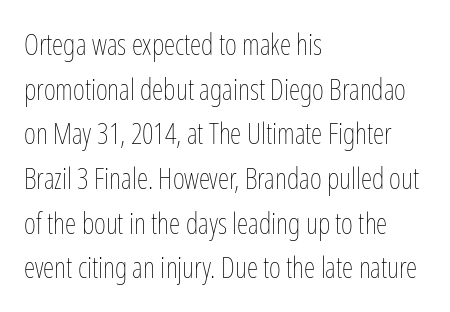
It's the straight-up-and-down kind of type. The rendering uses natural spacing where letterforms have individual widths. Ink coverage per letter is moderate at most. The space beneath each line is pristine and unruled. Each word holds together tightly as a unit, with standard inter-letter gaps. Summary of vertical rhythm: regular, with standard interline spacing.
